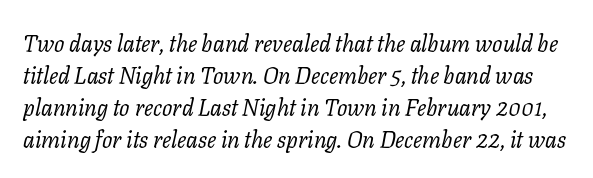
The image shows 23 px text type, italic (leaning right); set normal line spacing (1.39x), normal letter spacing, not underlined.
